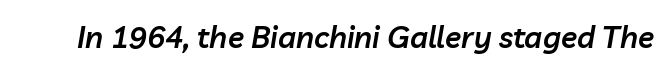
Q: Is the text bold? A: Semi-bold.
Q: Is the text italic (slanted)? A: Yes, it leans right by about 10 degrees.
Q: Is the text underlined? A: No.
Q: Is the spacing between letters normal or unusually wide? A: Normal.
Q: Width (condensed, normal, or wide)? A: Normal.
Q: Stroke contrast? A: Low.
Q: x-height? A: Medium.
Q: Monospaced? A: No.
